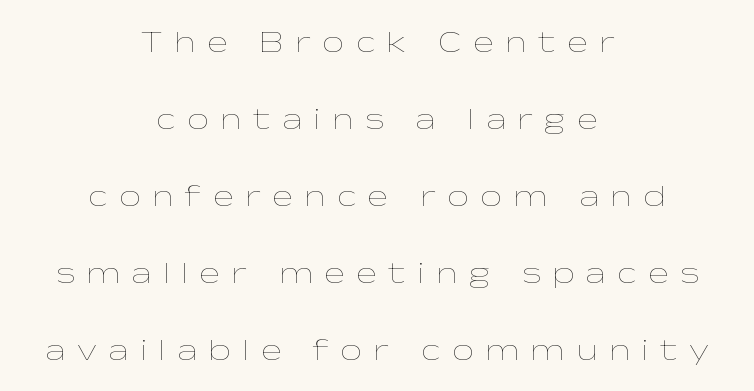
Posture: straight, roman, zero tilt. Leftover space on each line is divided equally before and after the words. What's the leading like? Stretched, with rows far apart. This sample has the flowing, uneven cadence of proportional lettering. Between one letter and the next there's a generous, obvious gap. Stems here are at most as thick as an everyday book face.
